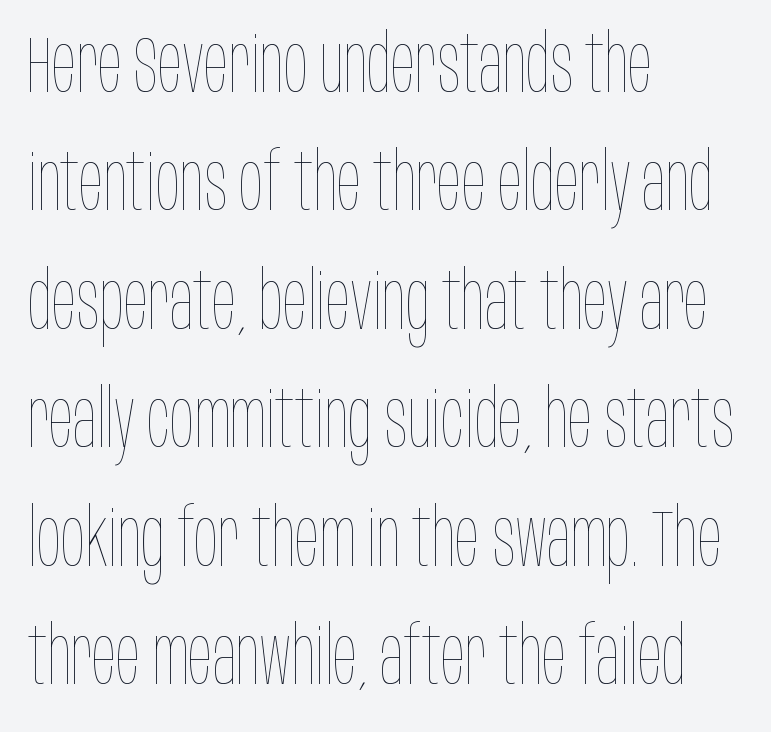
The image shows 80 px thin, condensed type, upright; set left-aligned, normal line spacing (1.48x), normal letter spacing, not underlined; low stroke contrast and a large x-height.
